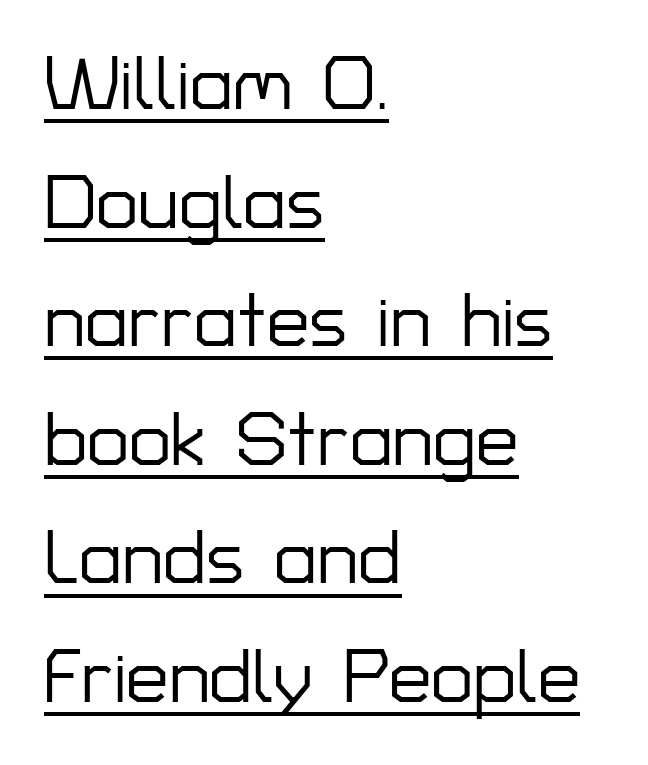
Serif or sans? Sans — the stroke terminals are bare. Looks like regular typesetting: each glyph gets only the width it needs. It's the straight-up-and-down kind of type. Caption: multi-line text, flush left, ragged right. Glance below the letters and you will spot a drawn line. These lines keep a tight, regular rhythm from letter to letter.
